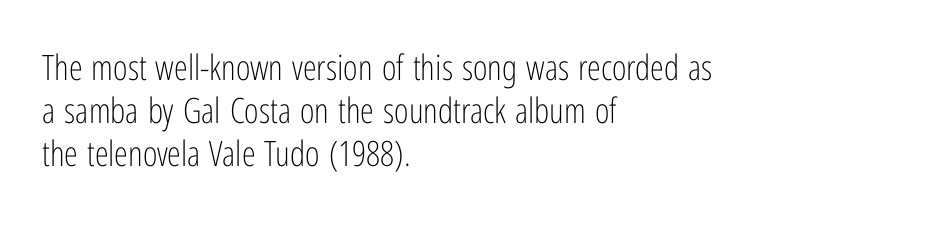
Q: Is the text bold? A: No.
Q: Is the text italic (slanted)? A: No, it is upright.
Q: Is the typeface a serif or a sans-serif typeface? A: Sans-serif.
Q: Is the text underlined? A: No.
Q: How is the paragraph aligned? A: Left-aligned.
Q: Is the spacing between letters normal or unusually wide? A: Normal.
Q: Width (condensed, normal, or wide)? A: Condensed.
Q: Stroke contrast? A: Low.
Q: x-height? A: Medium.
Q: Monospaced? A: No.
